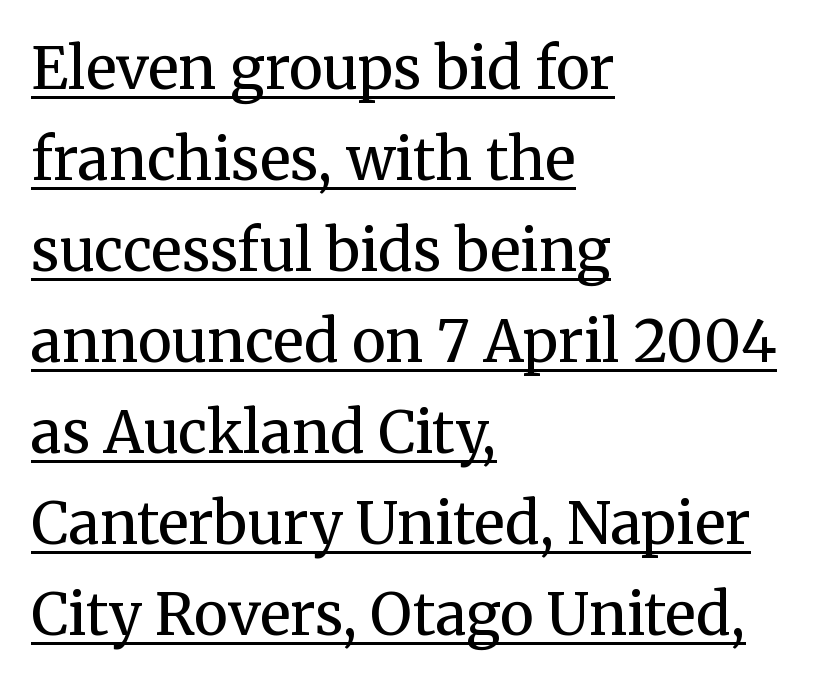
{"serif": "yes", "italic": "no", "bold": "no", "weight": "regular", "width": "normal", "stroke_contrast": "medium", "x_height": "medium", "monospaced": "no", "underline": "yes", "align": "left", "line_spacing": "normal", "line_spacing_ratio": 1.57, "letter_spacing": "normal", "letter_spacing_em": 0.0, "glyph_px": 58}
